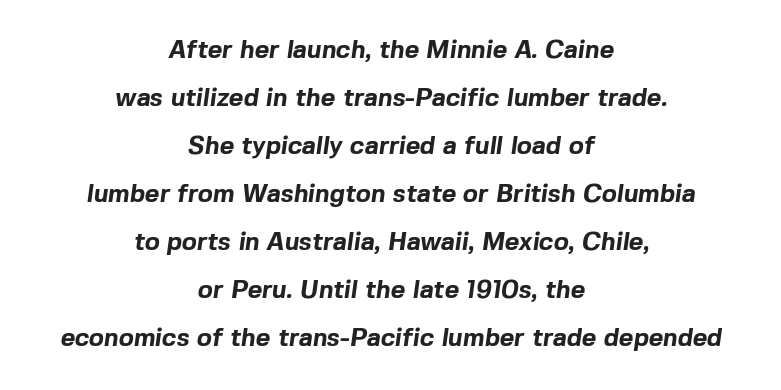
The text block is weighted toward neither margin, spreading evenly from the middle. I'd describe the lettering as bold — thick and assertive. Descenders are the only things crossing below the line. This sample trades compactness for vertical openness between lines. This rendering leaves character spacing at its baseline value.
